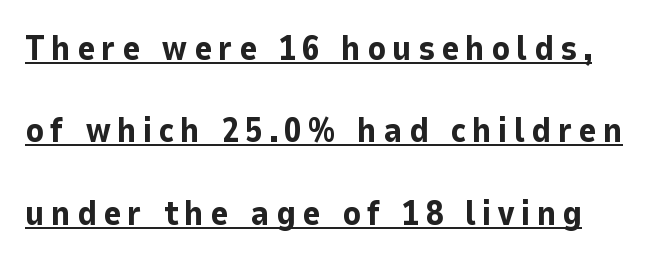
Q: Is the text bold? A: Yes.
Q: Is the text italic (slanted)? A: No, it is upright.
Q: Is the typeface a serif or a sans-serif typeface? A: Sans-serif.
Q: Is the text underlined? A: Yes.
Q: Is the spacing between lines tight, normal or loose? A: Loose.
Q: Width (condensed, normal, or wide)? A: Normal.
Q: Stroke contrast? A: Low.
Q: x-height? A: Medium.
Q: Monospaced? A: No.
